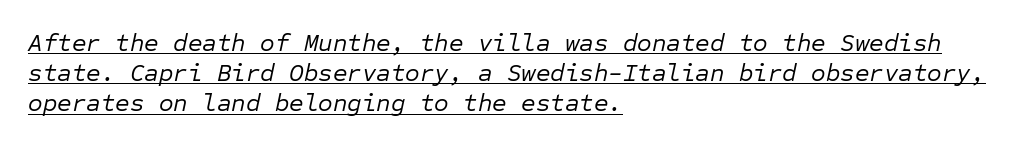
Q: Is the text bold? A: No.
Q: Is the text italic (slanted)? A: Yes, it leans right by about 12 degrees.
Q: Is the text underlined? A: Yes.
Q: How is the paragraph aligned? A: Left-aligned.
Q: Is the spacing between letters normal or unusually wide? A: Normal.
